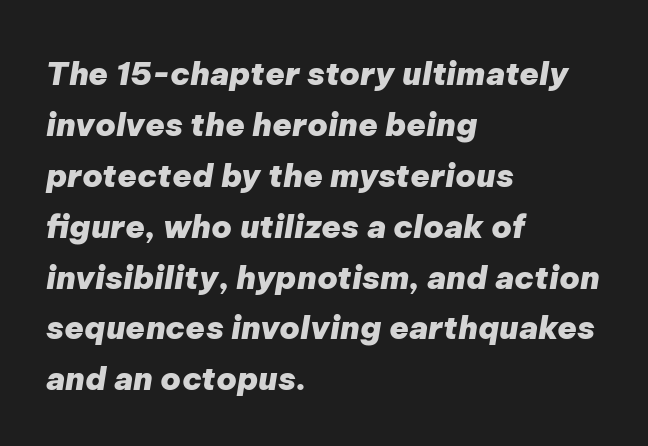
The strokes are fattened all the way to bold. Posture: slanted. Descenders are the only things crossing below the line. Line spacing here is normal. This sample has the flowing, uneven cadence of proportional lettering. Caption: standard tracking, unaltered.
